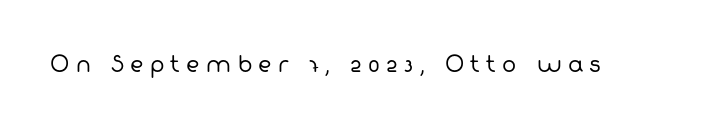
Q: Is the text bold? A: No.
Q: Is the text underlined? A: No.
Q: Is the spacing between letters normal or unusually wide? A: Unusually wide.
